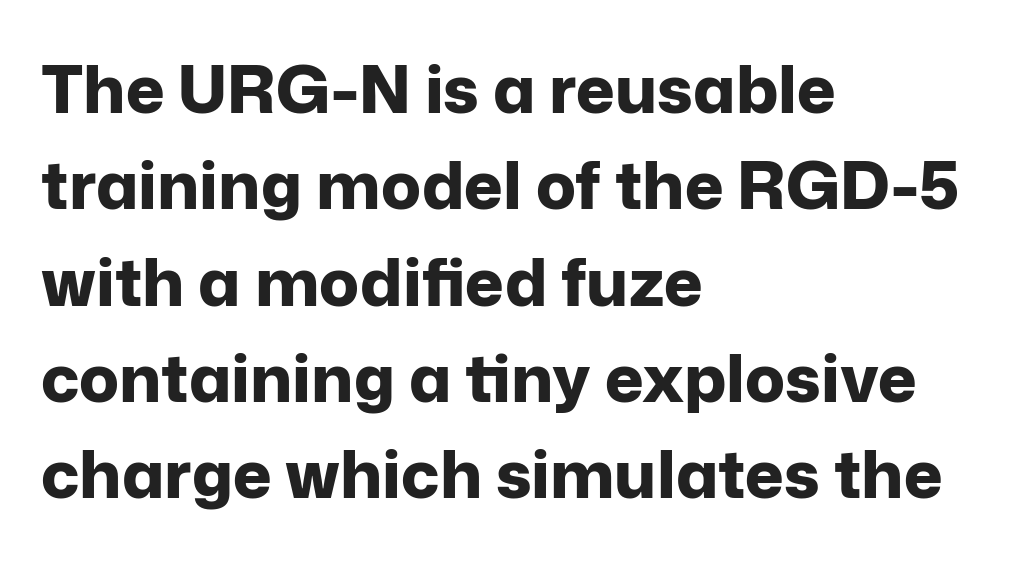
The image shows 66 px bold sans-serif type, upright; set left-aligned, normal line spacing (1.46x), normal letter spacing, not underlined; low stroke contrast and a medium x-height.
